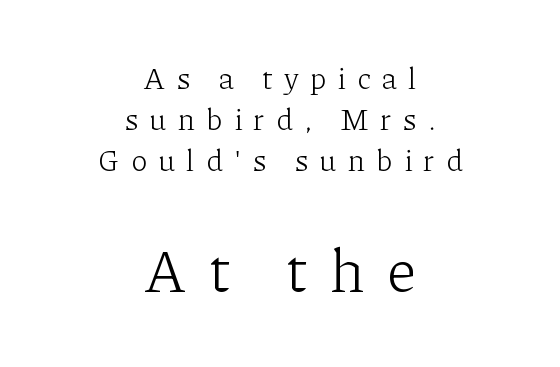
{"serif": "yes", "italic": "no", "bold": "no", "weight": "light", "width": "normal", "stroke_contrast": "low", "x_height": "medium", "monospaced": "no", "underline": "no", "align": "center", "line_spacing": "normal", "line_spacing_ratio": 1.36, "letter_spacing": "wide", "letter_spacing_em": 0.37, "larger_block": "second", "size_ratio": 2.0, "glyph_px": 60}
